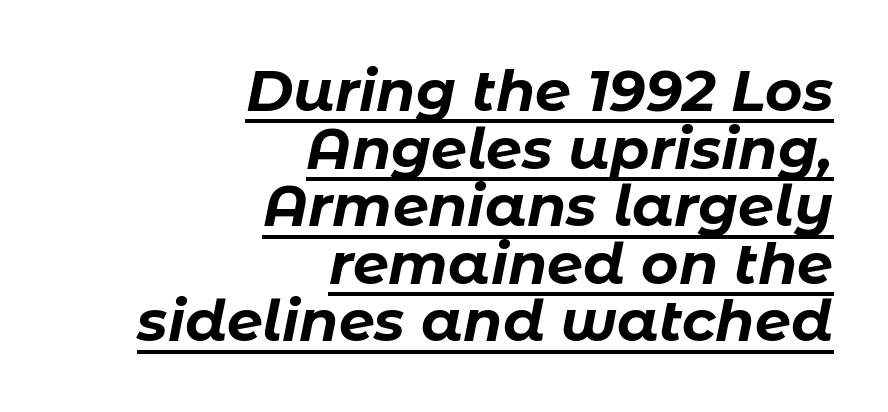
Caption: lettering with a line underneath. The characters look thick and weighty, a clear bold. A typesetter would call this leading minimal, almost set solid. The horizontal fit of the characters is conventional and even. Posture: slanted.
